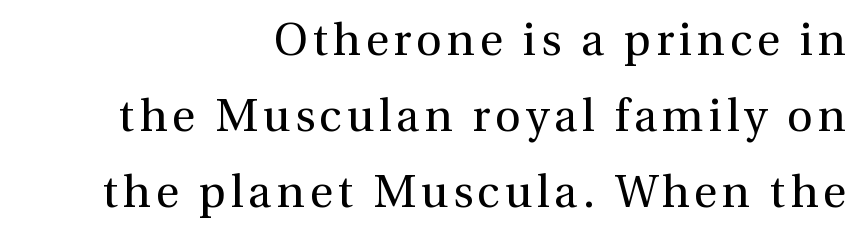
The image shows 45 px regular-weight serif type, upright; set right-aligned, normal line spacing (1.69x), not underlined; medium stroke contrast and a medium x-height.
